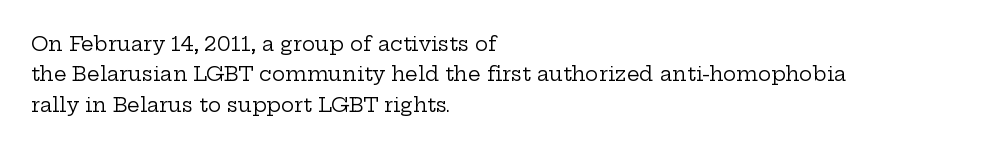
Q: Is the text bold? A: No.
Q: Is the text italic (slanted)? A: No, it is upright.
Q: Is the text underlined? A: No.
Q: How is the paragraph aligned? A: Left-aligned.
Q: Is the spacing between letters normal or unusually wide? A: Normal.
Q: Is the spacing between lines tight, normal or loose? A: Normal.
